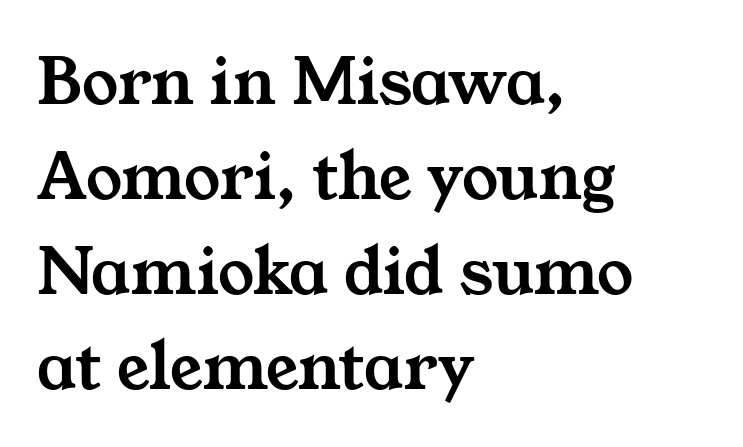
Q: Is the typeface a serif or a sans-serif typeface? A: Serif.
Q: Is the text underlined? A: No.
Q: How is the paragraph aligned? A: Left-aligned.
Q: Is the spacing between letters normal or unusually wide? A: Normal.
Q: Is the spacing between lines tight, normal or loose? A: Normal.
Q: Width (condensed, normal, or wide)? A: Wide.
Q: Stroke contrast? A: Medium.
Q: x-height? A: Medium.
Q: Monospaced? A: No.
